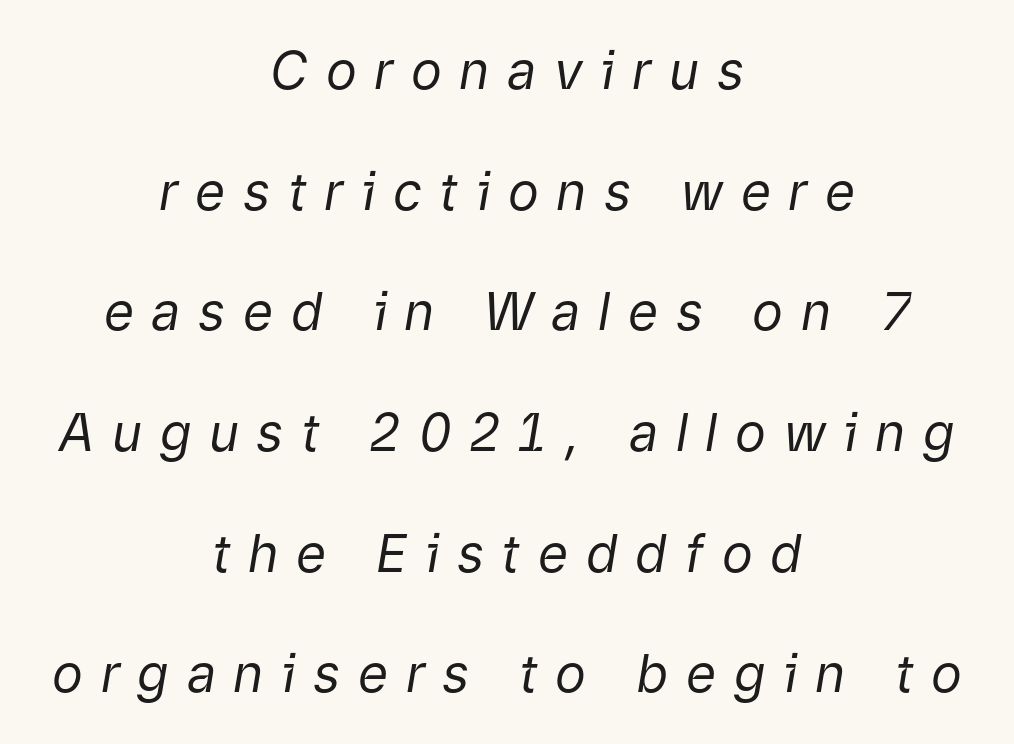
Q: Is the text bold? A: No.
Q: Is the text italic (slanted)? A: Yes, it leans right by about 9 degrees.
Q: Is the text underlined? A: No.
Q: How is the paragraph aligned? A: Centered.
Q: Is the spacing between letters normal or unusually wide? A: Unusually wide.
Q: Is the spacing between lines tight, normal or loose? A: Loose.
Q: Width (condensed, normal, or wide)? A: Normal.
Q: Stroke contrast? A: Low.
Q: x-height? A: Medium.
Q: Monospaced? A: No.
